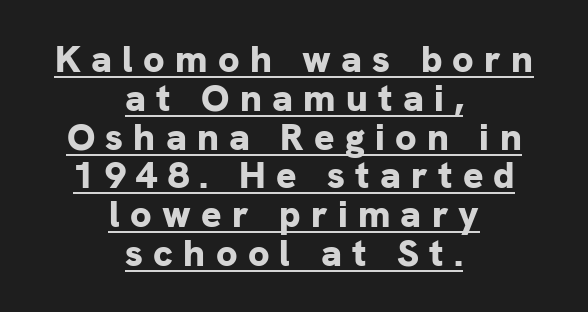
The image shows 38 px bold sans-serif type, upright; set centered, tight line spacing (1.02x), unusually wide letter spacing (+0.27 em), underlined; low stroke contrast and a medium x-height.
